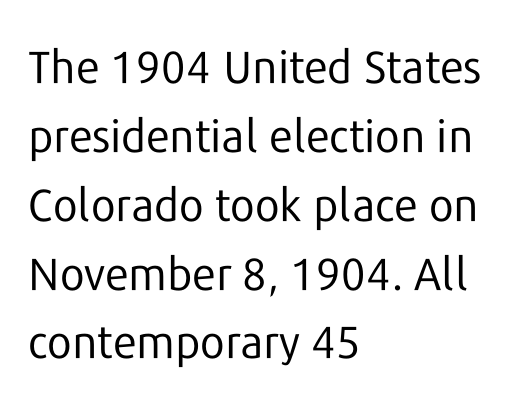
The image shows 45 px regular-weight sans-serif type, upright; set left-aligned, normal line spacing (1.53x), normal letter spacing, not underlined; low stroke contrast and a medium x-height.
